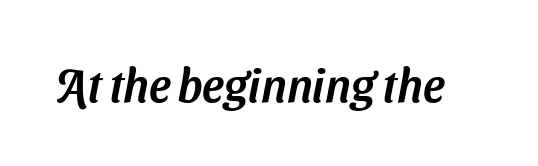
Q: Is the typeface a serif or a sans-serif typeface? A: Sans-serif.
Q: Is the text underlined? A: No.
Q: Is the spacing between letters normal or unusually wide? A: Normal.
Q: Width (condensed, normal, or wide)? A: Normal.
Q: Stroke contrast? A: Medium.
Q: x-height? A: Medium.
Q: Monospaced? A: No.
